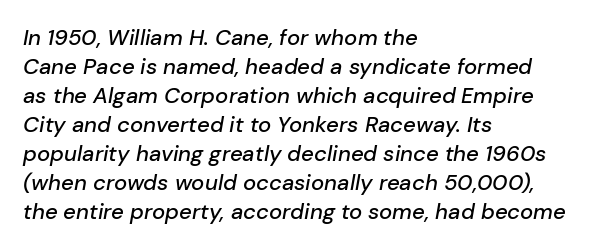
The image shows 22 px text type, italic (leaning right); set left-aligned, normal line spacing (1.32x), normal letter spacing, not underlined.
